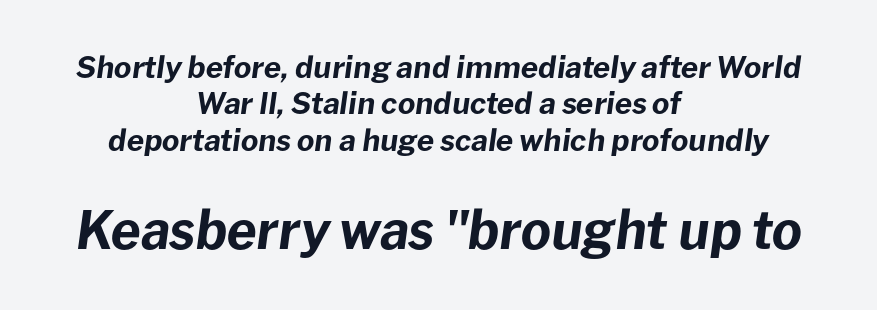
Q: Is the text bold? A: Yes.
Q: Is the text italic (slanted)? A: Yes, it leans right by about 8 degrees.
Q: Is the text underlined? A: No.
Q: How is the paragraph aligned? A: Centered.
Q: Is the spacing between letters normal or unusually wide? A: Normal.
Q: Which block of text is set in a larger size, the first (top) or the second (bottom)? A: The second (bottom) one.
Q: Width (condensed, normal, or wide)? A: Normal.
Q: Stroke contrast? A: Low.
Q: x-height? A: Medium.
Q: Monospaced? A: No.
